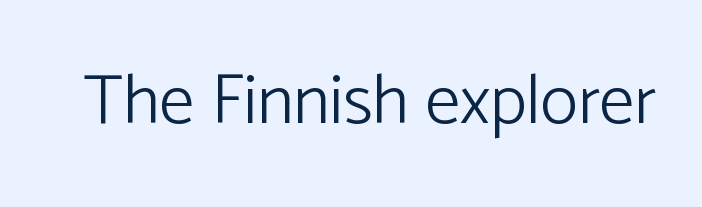
The image shows 70 px light sans-serif type, upright; set normal letter spacing, not underlined; low stroke contrast and a medium x-height.
